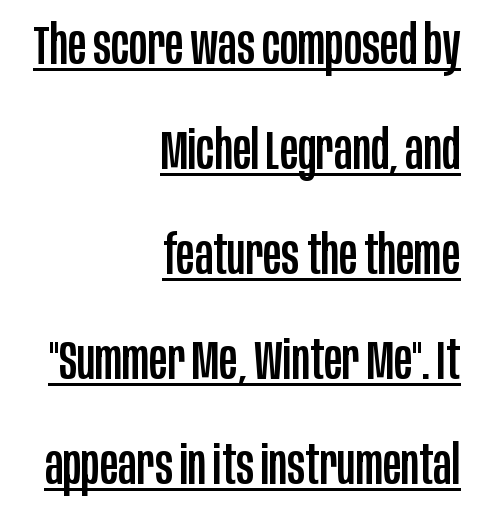
The image shows 55 px condensed sans-serif type, upright; set right-aligned, loose line spacing (1.91x), normal letter spacing, underlined; low stroke contrast and a large x-height.
